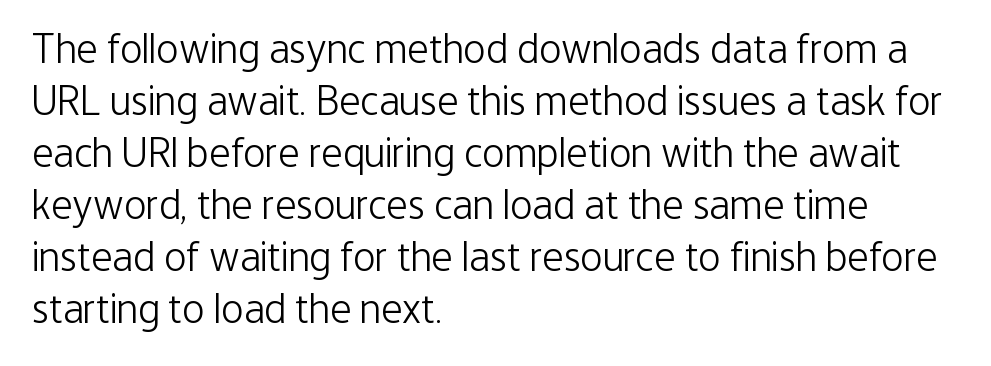
Q: Is the text bold? A: No.
Q: Is the text italic (slanted)? A: No, it is upright.
Q: Is the typeface a serif or a sans-serif typeface? A: Sans-serif.
Q: Is the text underlined? A: No.
Q: How is the paragraph aligned? A: Left-aligned.
Q: Is the spacing between letters normal or unusually wide? A: Normal.
Q: Width (condensed, normal, or wide)? A: Condensed.
Q: Stroke contrast? A: Low.
Q: x-height? A: Medium.
Q: Monospaced? A: No.
